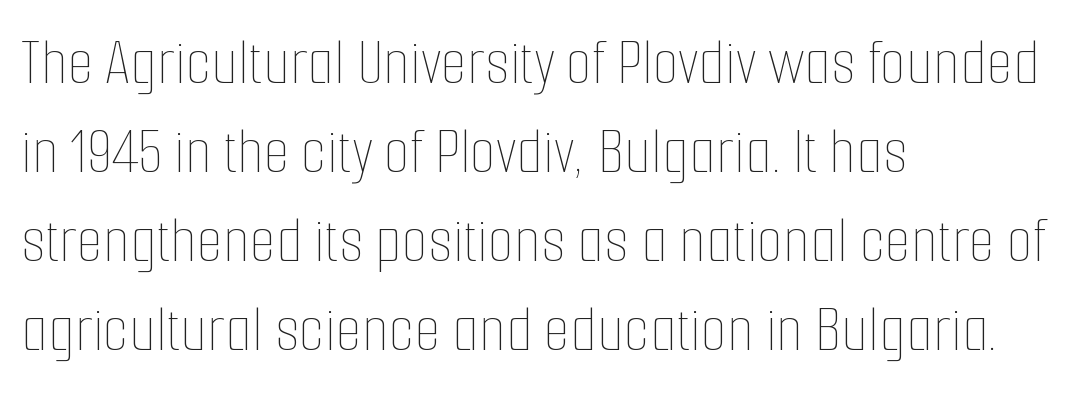
Short and long lines alike share a common starting point at left. This sample uses an upright cut, with every glyph sitting square on the baseline. This sample has the flowing, uneven cadence of proportional lettering. The letters look calm and open, with moderate or lighter stems.
